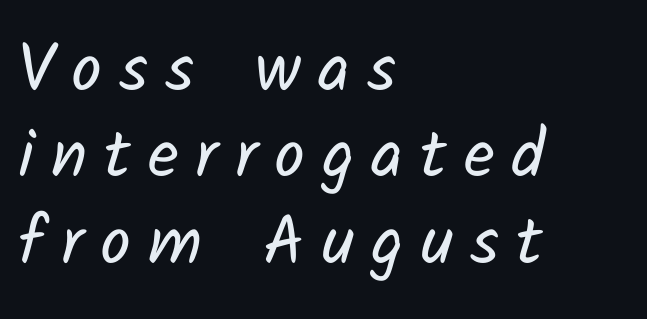
Q: Is the text bold? A: No.
Q: Is the typeface a serif or a sans-serif typeface? A: Sans-serif.
Q: Is the text underlined? A: No.
Q: How is the paragraph aligned? A: Left-aligned.
Q: Is the spacing between letters normal or unusually wide? A: Unusually wide.
Q: Is the spacing between lines tight, normal or loose? A: Normal.
Q: Width (condensed, normal, or wide)? A: Normal.
Q: Stroke contrast? A: Low.
Q: x-height? A: Medium.
Q: Monospaced? A: No.
